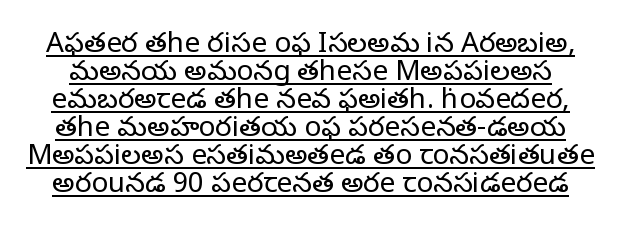
The image shows 28 px regular-weight serif type, upright; set tight line spacing (1.0x), normal letter spacing, underlined; low stroke contrast and a large x-height.
